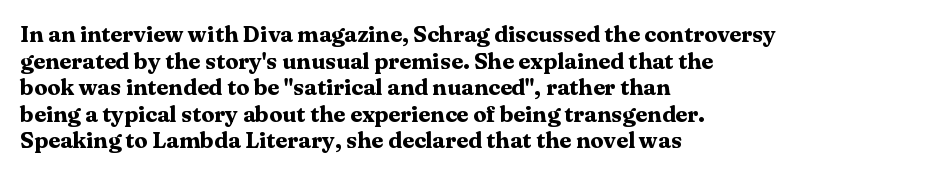
The image shows 22 px bold type, upright; set left-aligned, line spacing 1.21x, normal letter spacing, not underlined.
